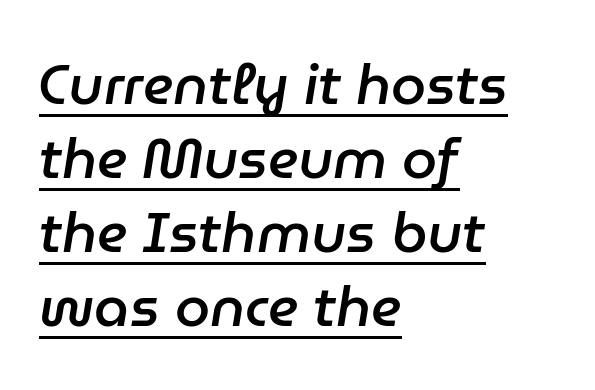
Q: Is the text bold? A: Semi-bold.
Q: Is the text italic (slanted)? A: Yes, it leans right by about 9 degrees.
Q: Is the text underlined? A: Yes.
Q: How is the paragraph aligned? A: Left-aligned.
Q: Is the spacing between letters normal or unusually wide? A: Normal.
Q: Is the spacing between lines tight, normal or loose? A: Normal.
Q: Width (condensed, normal, or wide)? A: Normal.
Q: Stroke contrast? A: Low.
Q: x-height? A: Medium.
Q: Monospaced? A: No.
